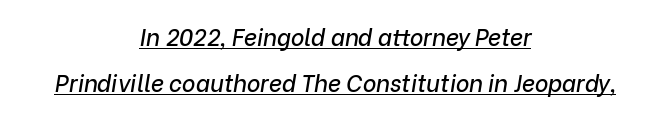
The image shows 23 px text type, italic (leaning right); set centered, loose line spacing (2.0x), normal letter spacing, underlined.
